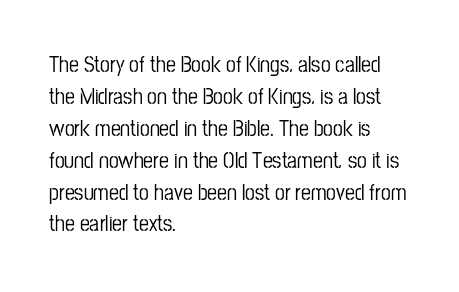
Q: Is the text italic (slanted)? A: No, it is upright.
Q: Is the text underlined? A: No.
Q: How is the paragraph aligned? A: Left-aligned.
Q: Is the spacing between letters normal or unusually wide? A: Normal.
Q: Is the spacing between lines tight, normal or loose? A: Normal.
